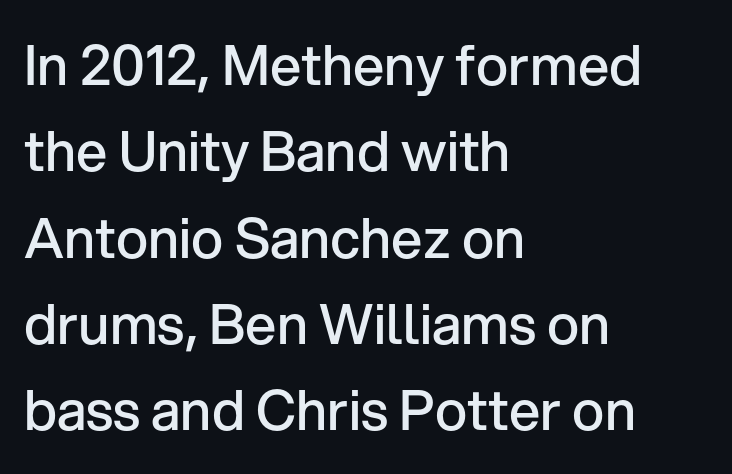
{"serif": "no", "italic": "no", "bold": "semi", "weight": "semibold", "width": "normal", "stroke_contrast": "low", "x_height": "medium", "monospaced": "no", "underline": "no", "align": "left", "line_spacing": "normal", "line_spacing_ratio": 1.57, "letter_spacing": "normal", "letter_spacing_em": 0.0, "glyph_px": 55}
